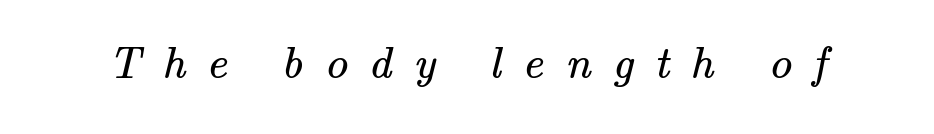
Lines of text with bare space underneath. No heavy texture on the line: the type isn't bold. Is this a sans? No — the strokes have serifs. These lines have a slow, spaced-out rhythm from letter to letter. Character widths vary here, with narrow letters taking less room than wide ones.
